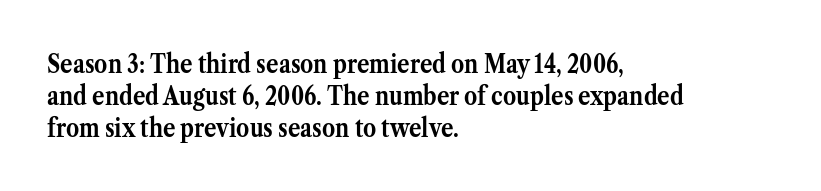
{"italic": "no", "bold": "yes", "underline": "no", "align": "left", "line_spacing_ratio": 1.23, "letter_spacing": "normal", "letter_spacing_em": 0.0, "glyph_px": 26}
